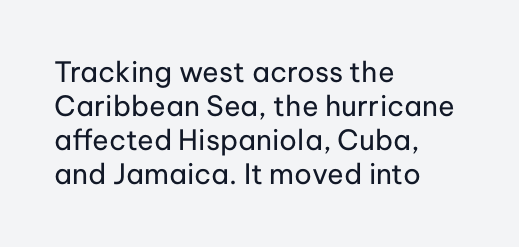
{"serif": "no", "italic": "no", "bold": "no", "weight": "regular", "width": "normal", "stroke_contrast": "low", "x_height": "medium", "monospaced": "no", "underline": "no", "align": "left", "line_spacing_ratio": 1.22, "letter_spacing": "normal", "letter_spacing_em": 0.0, "glyph_px": 28}
